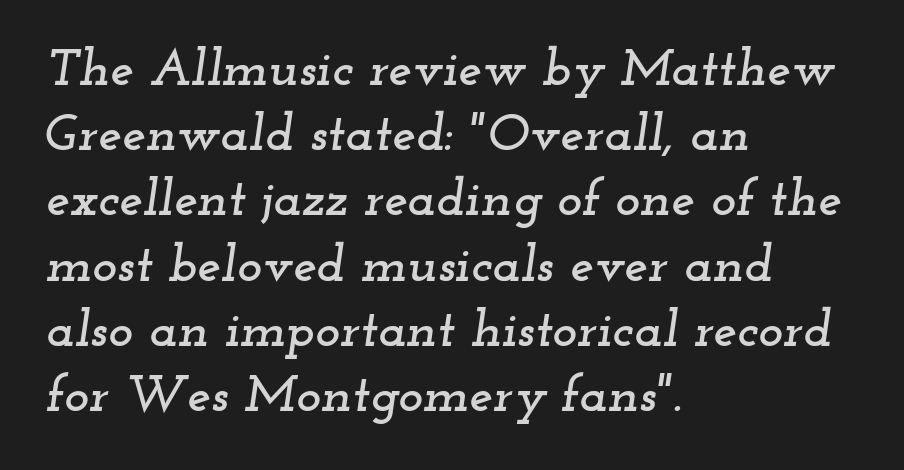
Standard letterfit; no display-style spreading of the glyphs. This is serif lettering, the kind often seen in printed books. Each letter keeps its own natural width here, so spacing adapts to shape. Letters rest on an invisible, unmarked baseline.
